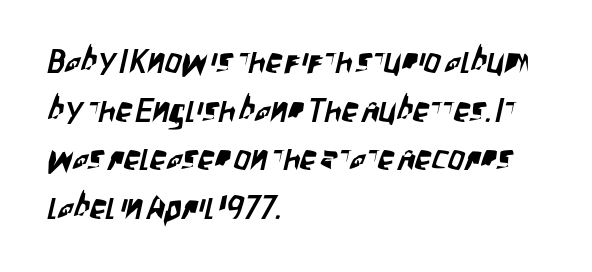
The image shows 33 px condensed sans-serif type; set left-aligned, normal line spacing (1.47x), normal letter spacing, not underlined; low stroke contrast and a large x-height.
